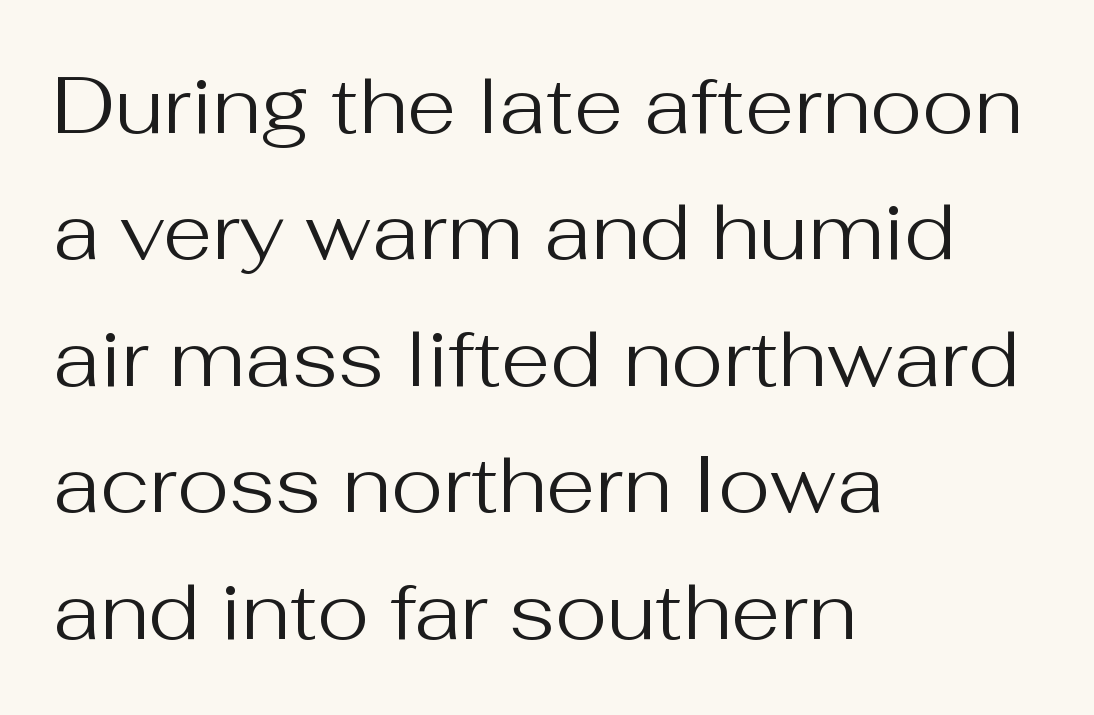
Caption: standard tracking, unaltered. Think of a printed novel: that variable character pitch is what you see here. The space between consecutive lines is moderate. The letters stand upright; this is a roman face. Check where the strokes stop: nothing finishes them off — pure sans.
